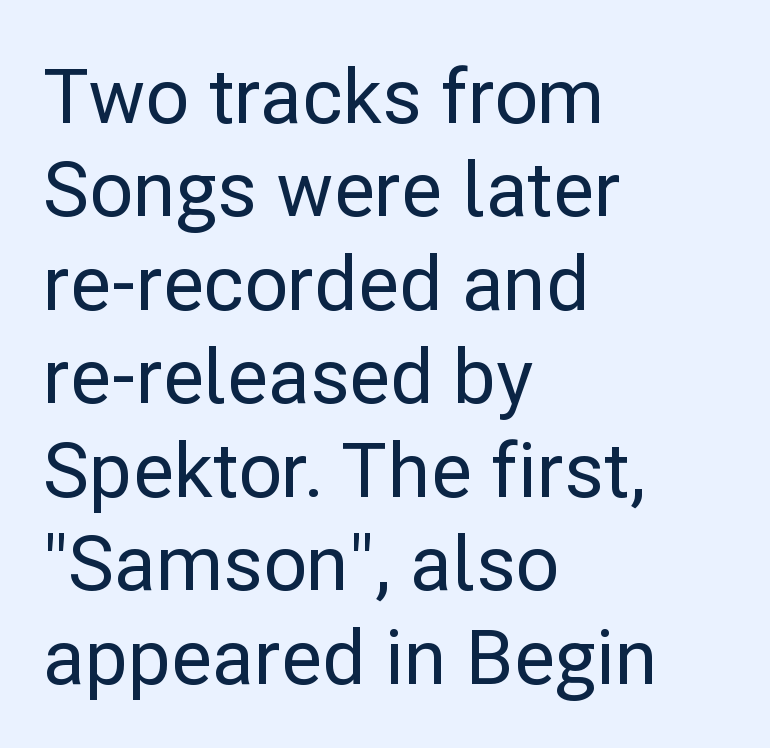
Ordinary non-slanted type is in use. Observe the ordinary spacing: letters are neighbours, not strangers. The type family on display is of the sans-serif kind. Does the copy run flush right? No — it runs flush left. The letters advance in unequal steps, a hallmark of proportional type.
